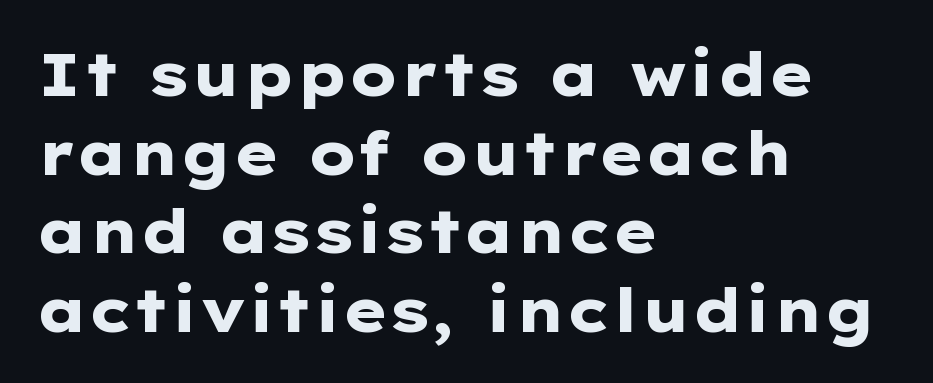
Are there feet on the stems? There aren't — it's a sans. Compared with typical body copy, the letter spacing here is the same. The space between consecutive lines is moderate. Each letter keeps its own natural width here, so spacing adapts to shape. Nope, not italic — everything's standing straight. How heavy is the stroke? Heavy — this is a bold.
